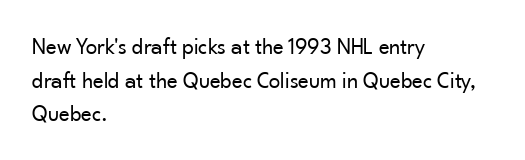
{"italic": "no", "bold": "no", "underline": "no", "align": "left", "line_spacing": "normal", "line_spacing_ratio": 1.46, "letter_spacing": "normal", "letter_spacing_em": 0.0, "glyph_px": 23}
